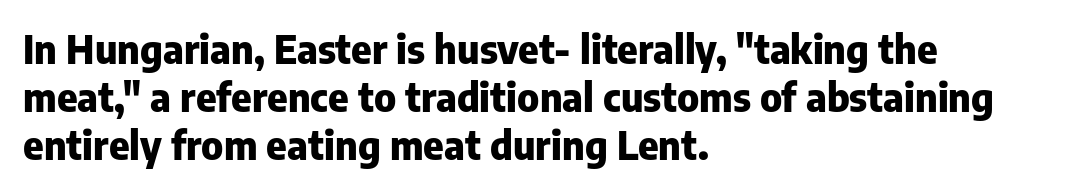
The image shows 39 px heavy sans-serif type, upright; set left-aligned, line spacing 1.23x, normal letter spacing, not underlined; low stroke contrast and a medium x-height.
